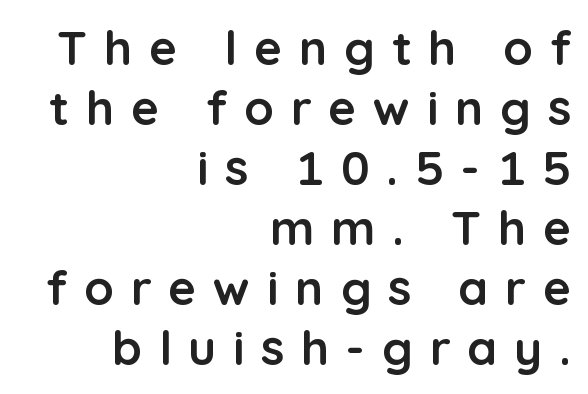
Q: Is the text bold? A: Yes.
Q: Is the text italic (slanted)? A: No, it is upright.
Q: Is the typeface a serif or a sans-serif typeface? A: Sans-serif.
Q: Is the text underlined? A: No.
Q: How is the paragraph aligned? A: Right-aligned.
Q: Is the spacing between letters normal or unusually wide? A: Unusually wide.
Q: Is the spacing between lines tight, normal or loose? A: Normal.
Q: Width (condensed, normal, or wide)? A: Normal.
Q: Stroke contrast? A: Low.
Q: x-height? A: Medium.
Q: Monospaced? A: No.
